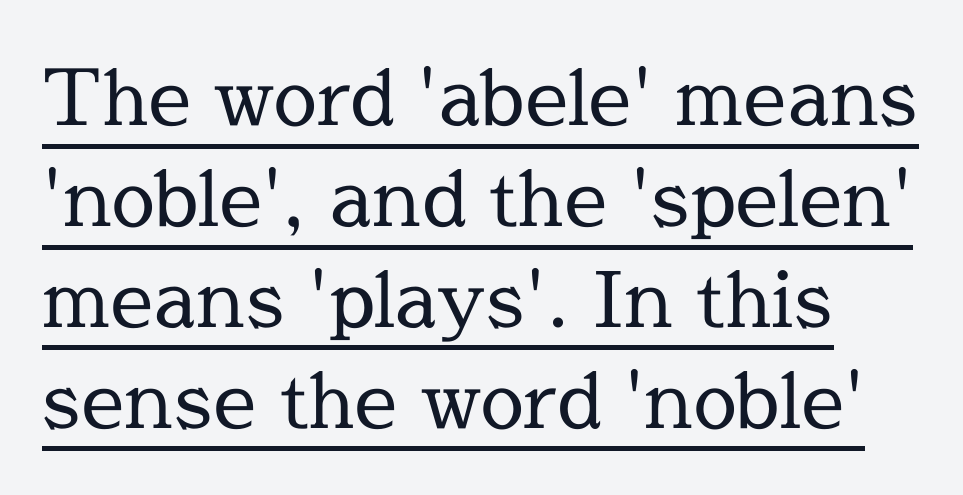
Q: Is the text bold? A: No.
Q: Is the text italic (slanted)? A: No, it is upright.
Q: Is the typeface a serif or a sans-serif typeface? A: Serif.
Q: Is the text underlined? A: Yes.
Q: Is the spacing between letters normal or unusually wide? A: Normal.
Q: Is the spacing between lines tight, normal or loose? A: Normal.
Q: Width (condensed, normal, or wide)? A: Normal.
Q: x-height? A: Medium.
Q: Monospaced? A: No.
